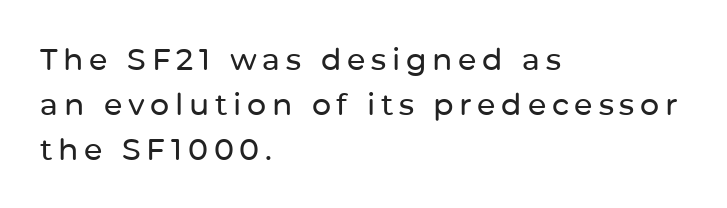
Every row of glyphs begins at an identical x-position on the left. Font category for this specimen: sans-serif. The lettering stays uniformly vertical, giving the passage a roman look. Anything drawn beneath the words? Only blank space. Baseline-to-baseline distance is the conventional proportion of letter height.
